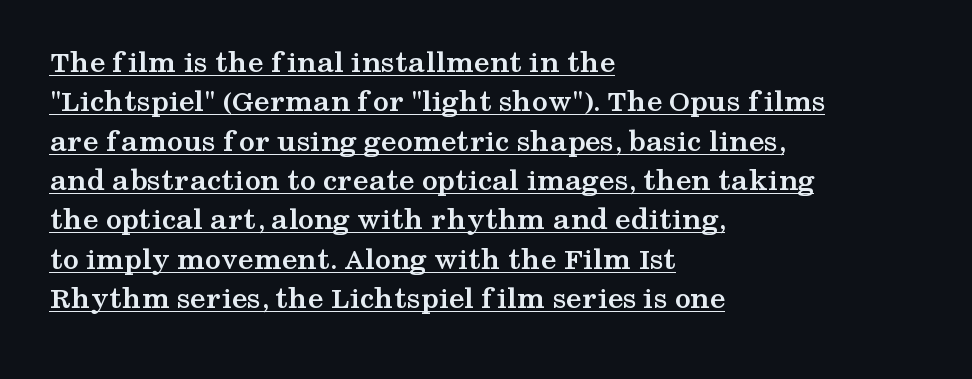
{"serif": "yes", "italic": "no", "bold": "yes", "weight": "semibold", "width": "wide", "stroke_contrast": "medium", "x_height": "medium", "monospaced": "no", "underline": "yes", "align": "left", "line_spacing_ratio": 1.23, "letter_spacing": "normal", "letter_spacing_em": 0.0, "glyph_px": 32}
